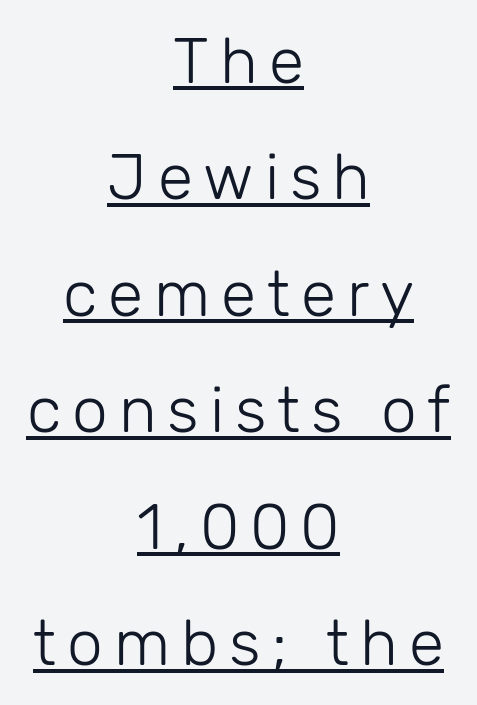
{"serif": "no", "italic": "no", "bold": "no", "weight": "light", "width": "normal", "stroke_contrast": "low", "x_height": "medium", "monospaced": "no", "underline": "yes", "align": "center", "line_spacing_ratio": 1.82, "glyph_px": 64}
